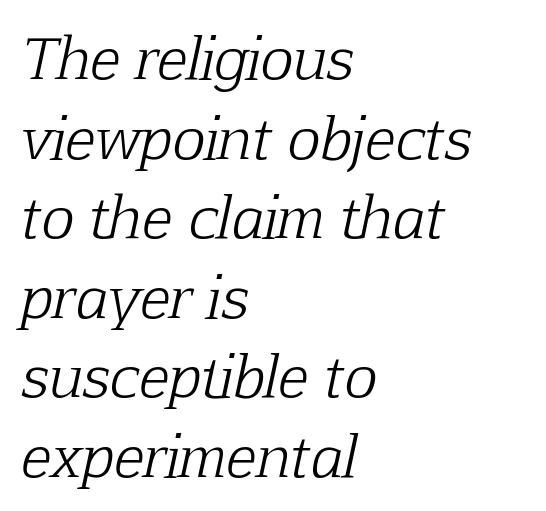
The image shows 56 px light serif type, italic (leaning right); set left-aligned, normal line spacing (1.42x), normal letter spacing, not underlined; low stroke contrast and a medium x-height.
